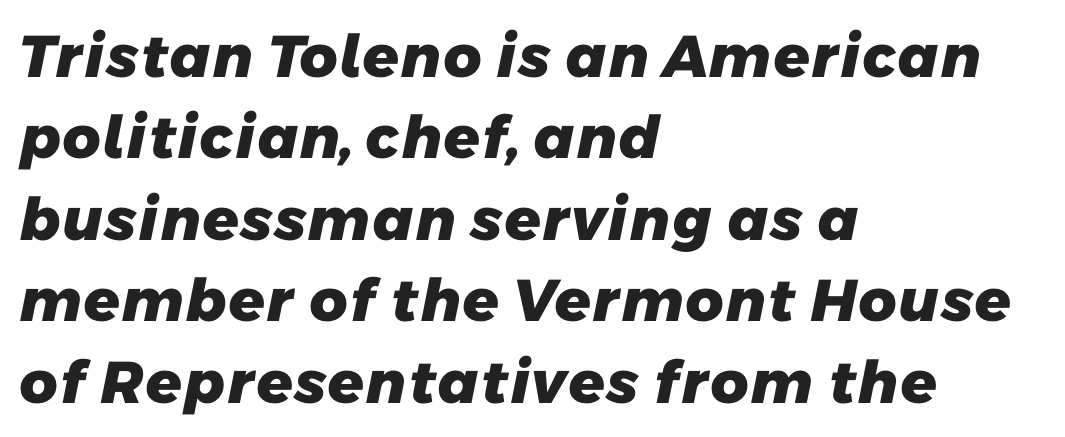
Each letter keeps its own natural width here, so spacing adapts to shape. Each word holds together tightly as a unit, with standard inter-letter gaps. Notice how descenders clear the ascenders below comfortably — that's standard leading. Short and long lines alike share a common starting point at left.
